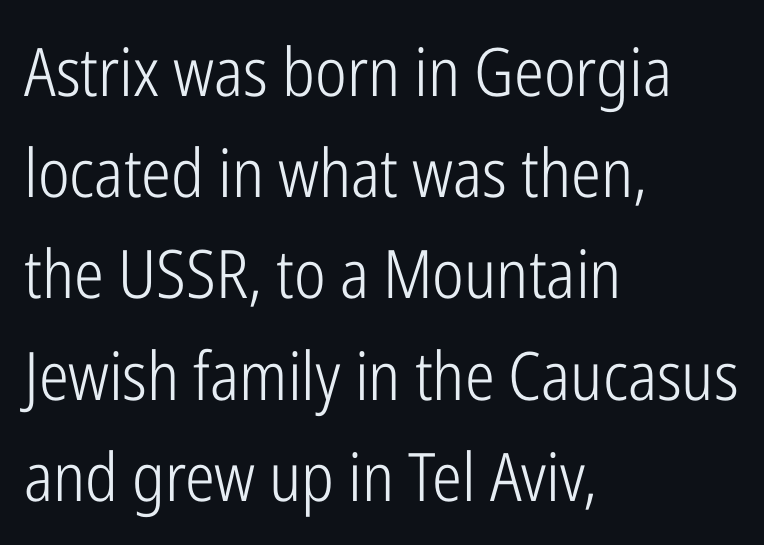
Q: Is the text bold? A: No.
Q: Is the text italic (slanted)? A: No, it is upright.
Q: Is the typeface a serif or a sans-serif typeface? A: Sans-serif.
Q: Is the text underlined? A: No.
Q: How is the paragraph aligned? A: Left-aligned.
Q: Is the spacing between letters normal or unusually wide? A: Normal.
Q: Is the spacing between lines tight, normal or loose? A: Normal.
Q: Width (condensed, normal, or wide)? A: Condensed.
Q: Stroke contrast? A: Low.
Q: x-height? A: Medium.
Q: Monospaced? A: No.
